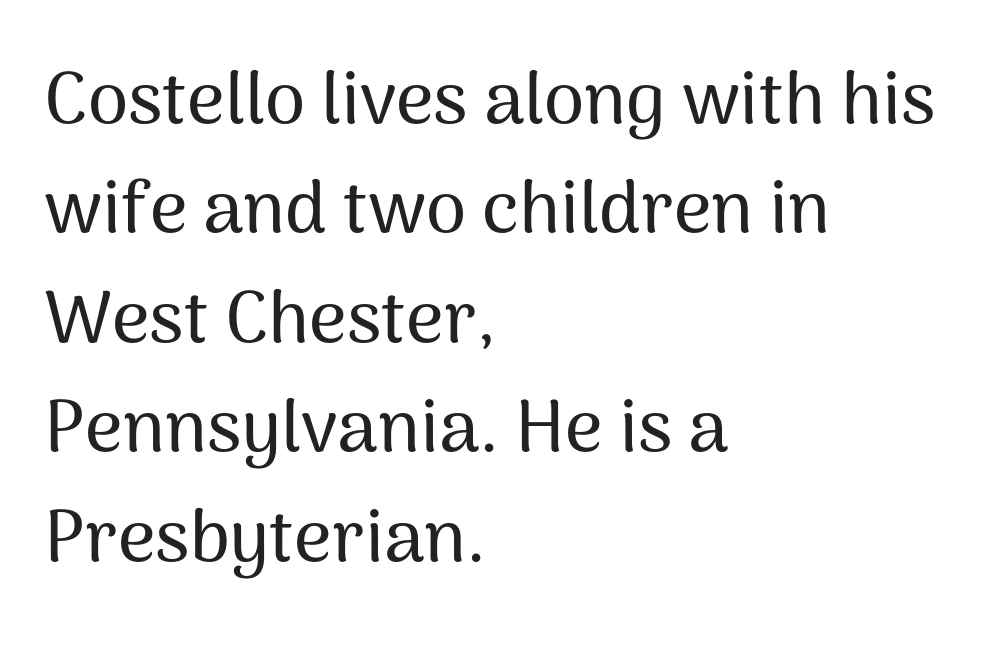
Think of a printed novel: that variable character pitch is what you see here. The ragged edge is on the right, which tells us the setting is flush left. In terms of posture, this sample is upright. Clear beneath every line of the passage. Rows of type keep a routine distance in the vertical direction.
